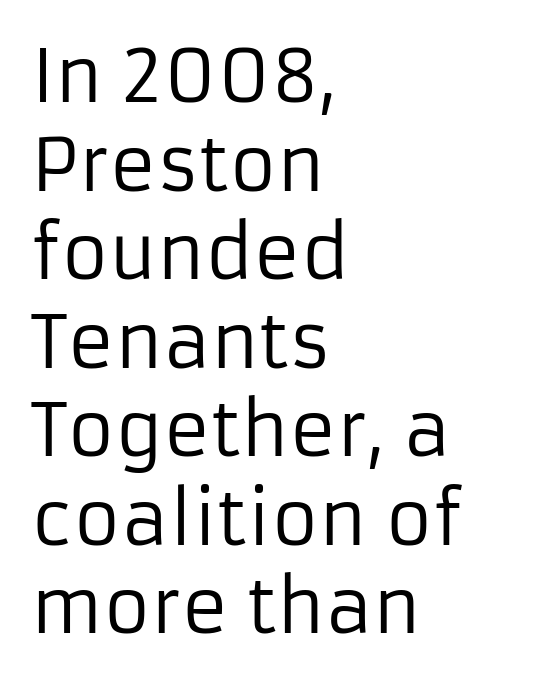
The rendering anchors every line to the left-hand side. You could not count columns in this text — the font is proportionally spaced. Tracking here is standard; glyphs follow each other at the usual distance. The cut favours lightness, reaching ordinary text weight at its darkest. Does the lettering tilt? It doesn't — this is upright. The glyphs are unaccompanied by any horizontal stroke below them.
